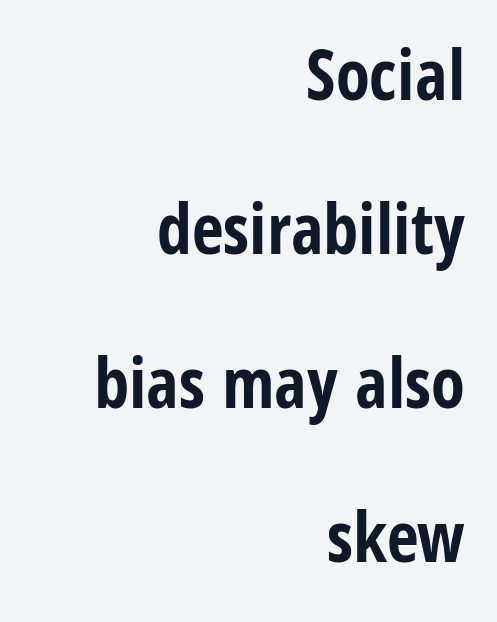
Q: Is the text bold? A: Yes.
Q: Is the text italic (slanted)? A: No, it is upright.
Q: Is the typeface a serif or a sans-serif typeface? A: Sans-serif.
Q: Is the text underlined? A: No.
Q: How is the paragraph aligned? A: Right-aligned.
Q: Is the spacing between letters normal or unusually wide? A: Normal.
Q: Is the spacing between lines tight, normal or loose? A: Loose.
Q: Width (condensed, normal, or wide)? A: Condensed.
Q: Stroke contrast? A: Low.
Q: x-height? A: Large.
Q: Monospaced? A: No.
